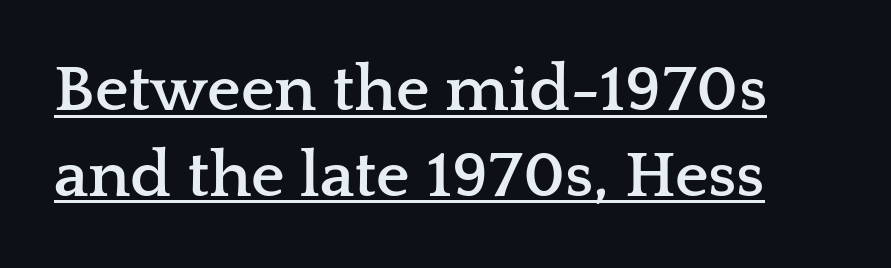
The image shows 66 px semibold, wide serif type, upright; set normal line spacing (1.3x), normal letter spacing, underlined; low stroke contrast and a medium x-height.
